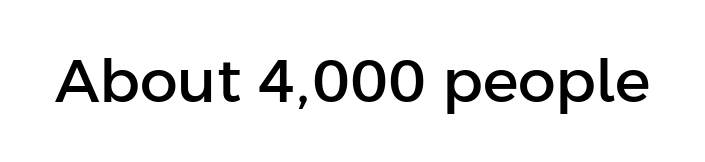
Q: Is the text italic (slanted)? A: No, it is upright.
Q: Is the typeface a serif or a sans-serif typeface? A: Sans-serif.
Q: Is the text underlined? A: No.
Q: Is the spacing between letters normal or unusually wide? A: Normal.
Q: Width (condensed, normal, or wide)? A: Normal.
Q: Stroke contrast? A: Low.
Q: x-height? A: Medium.
Q: Monospaced? A: No.
